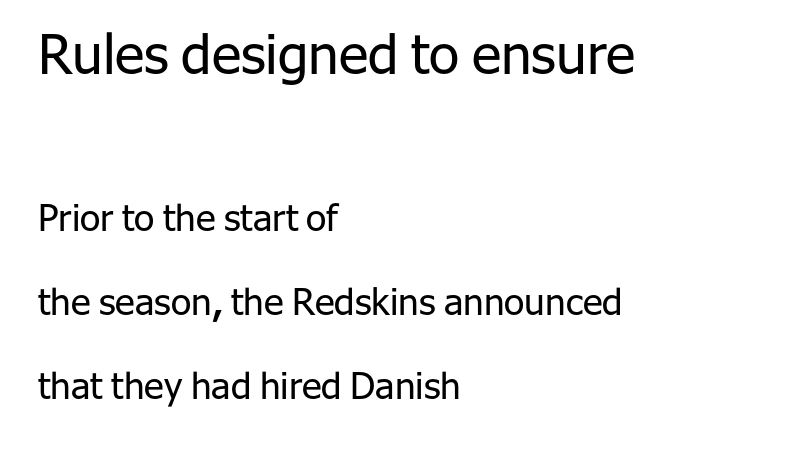
{"serif": "no", "italic": "no", "bold": "no", "weight": "regular", "width": "normal", "stroke_contrast": "low", "x_height": "medium", "monospaced": "no", "underline": "no", "align": "left", "line_spacing": "loose", "line_spacing_ratio": 2.27, "letter_spacing": "normal", "letter_spacing_em": 0.0, "larger_block": "first", "size_ratio": 1.49, "glyph_px": 55}
